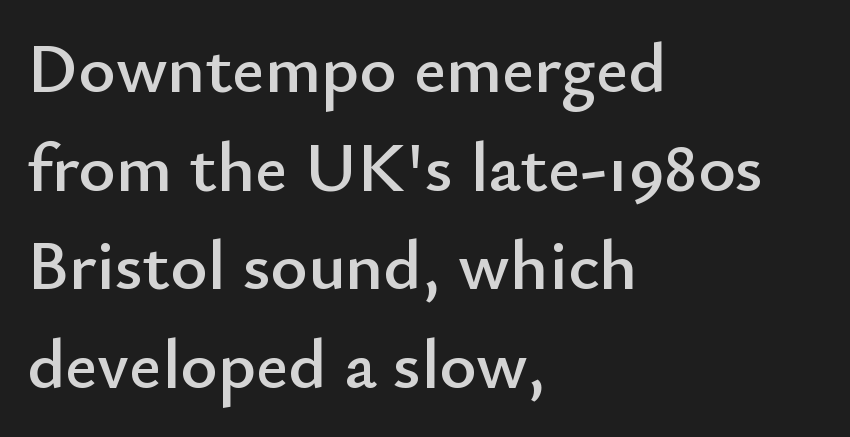
The image shows 71 px sans-serif type, upright; set left-aligned, normal line spacing (1.39x), normal letter spacing, not underlined; low stroke contrast and a small x-height.
